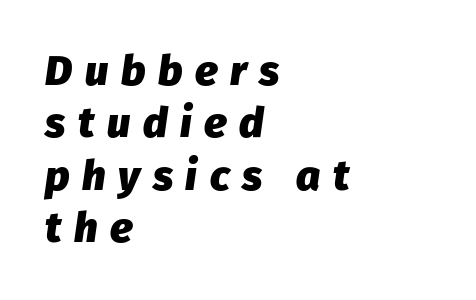
The image shows 42 px heavy type, italic (leaning right); set left-aligned, normal line spacing (1.25x), unusually wide letter spacing (+0.3 em), not underlined; low stroke contrast and a medium x-height.
